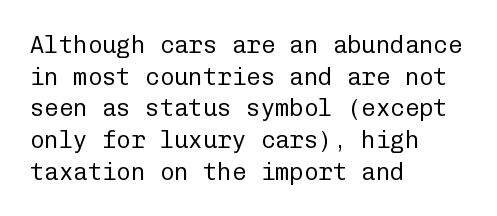
The image shows 24 px text type, upright; set left-aligned, normal line spacing (1.32x), normal letter spacing, not underlined.
